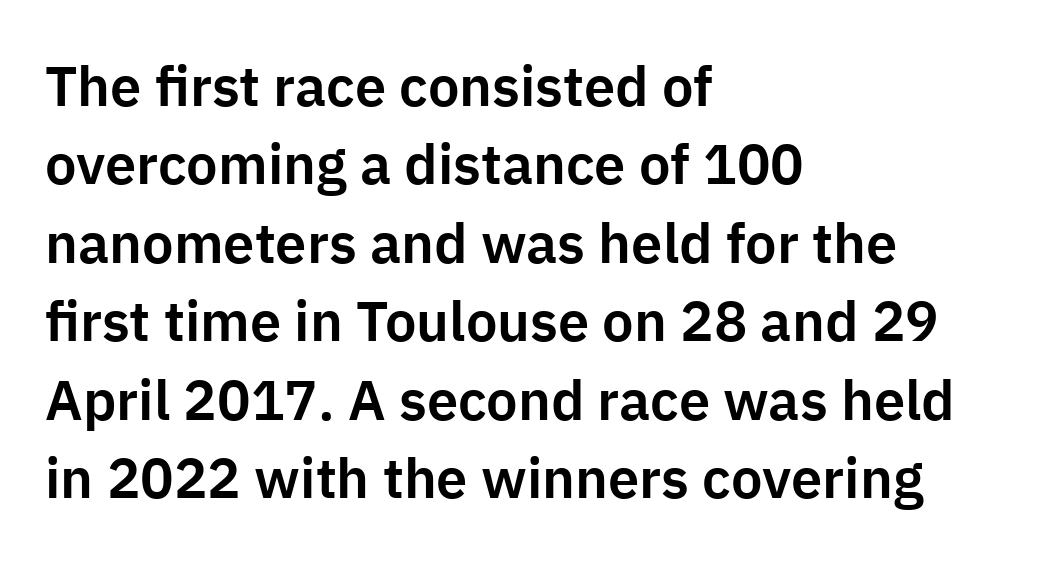
The image shows 56 px sans-serif type, upright; set left-aligned, normal line spacing (1.4x), normal letter spacing, not underlined; low stroke contrast and a medium x-height.
